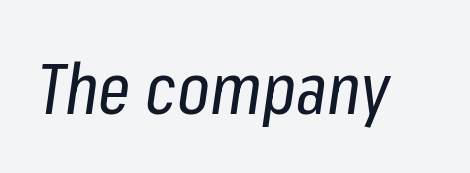
{"italic": "yes", "lean": "right", "slant_degrees": 8, "bold": "no", "weight": "regular", "width": "condensed", "stroke_contrast": "low", "x_height": "medium", "monospaced": "no", "underline": "no", "letter_spacing": "normal", "letter_spacing_em": 0.0, "glyph_px": 71}
